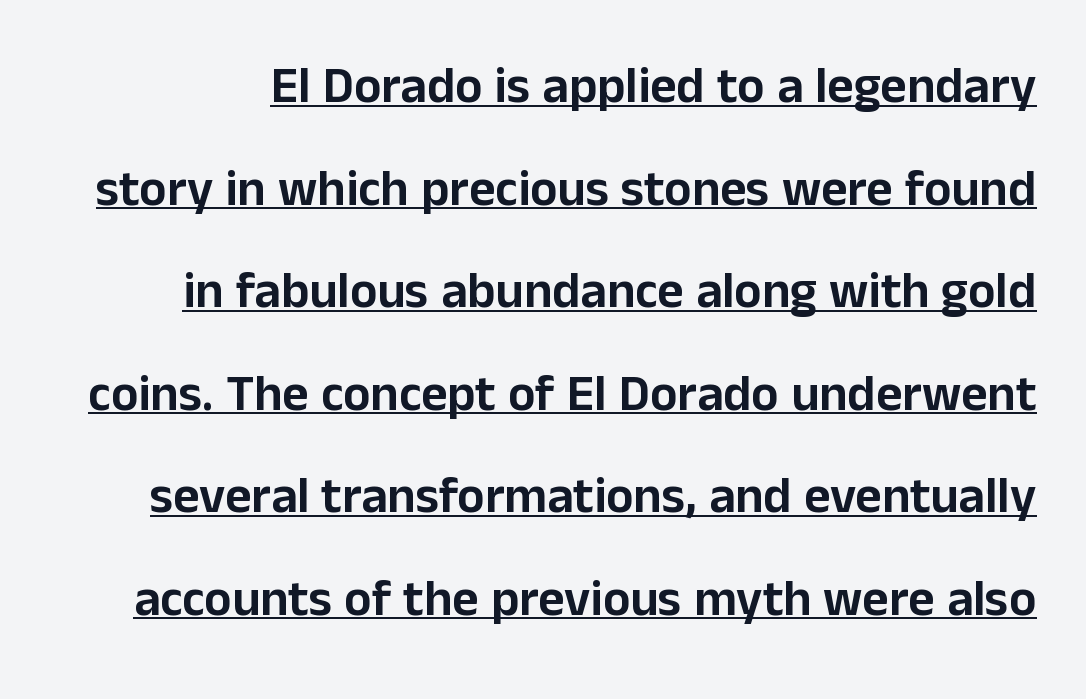
A roman cut, with each character standing at attention. The type family on display is of the sans-serif kind. A rule runs beneath these lines of type. Think of a printed novel: that variable character pitch is what you see here.
